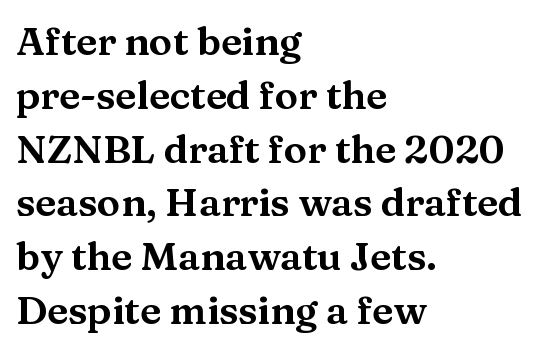
The image shows 39 px wide serif type, upright; set left-aligned, normal line spacing (1.38x), normal letter spacing, not underlined; medium stroke contrast and a medium x-height.
